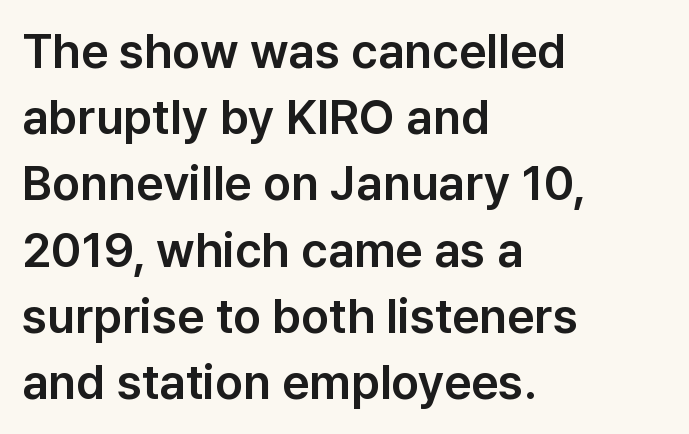
Q: Is the text italic (slanted)? A: No, it is upright.
Q: Is the typeface a serif or a sans-serif typeface? A: Sans-serif.
Q: Is the text underlined? A: No.
Q: How is the paragraph aligned? A: Left-aligned.
Q: Is the spacing between letters normal or unusually wide? A: Normal.
Q: Is the spacing between lines tight, normal or loose? A: Normal.
Q: Width (condensed, normal, or wide)? A: Normal.
Q: Stroke contrast? A: Low.
Q: x-height? A: Medium.
Q: Monospaced? A: No.
